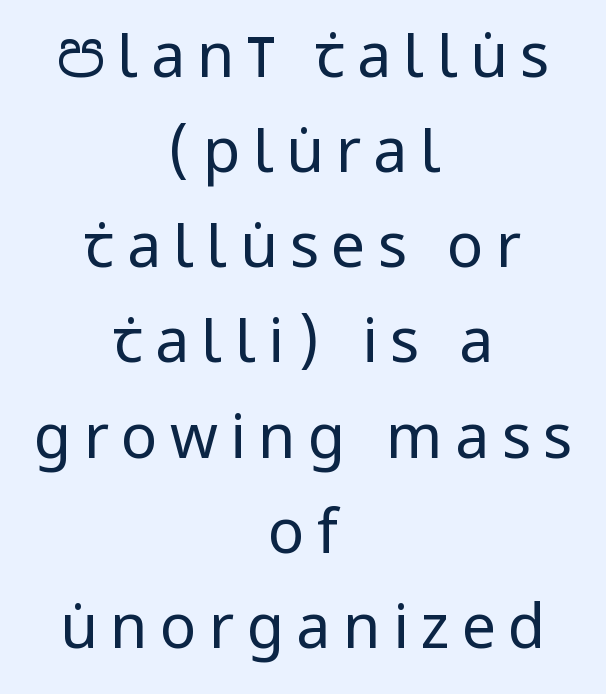
{"serif": "no", "italic": "no", "bold": "no", "weight": "regular", "width": "condensed", "stroke_contrast": "low", "x_height": "large", "monospaced": "no", "underline": "no", "align": "center", "line_spacing": "normal", "line_spacing_ratio": 1.56, "letter_spacing": "wide", "letter_spacing_em": 0.2, "glyph_px": 61}
